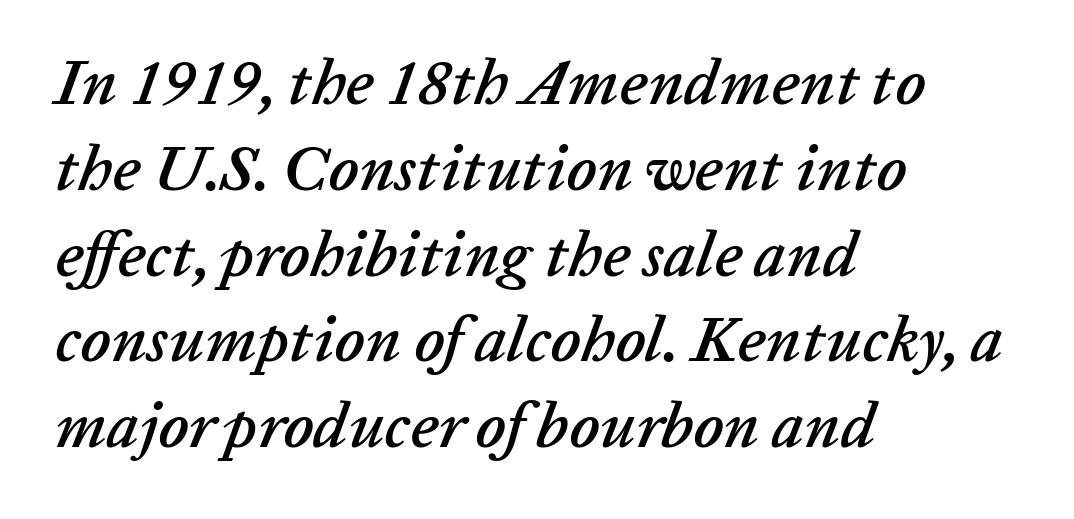
Q: Is the text italic (slanted)? A: Yes, it leans right by about 20 degrees.
Q: Is the text underlined? A: No.
Q: How is the paragraph aligned? A: Left-aligned.
Q: Is the spacing between letters normal or unusually wide? A: Normal.
Q: Is the spacing between lines tight, normal or loose? A: Normal.
Q: Width (condensed, normal, or wide)? A: Normal.
Q: Stroke contrast? A: Low.
Q: x-height? A: Medium.
Q: Monospaced? A: No.
